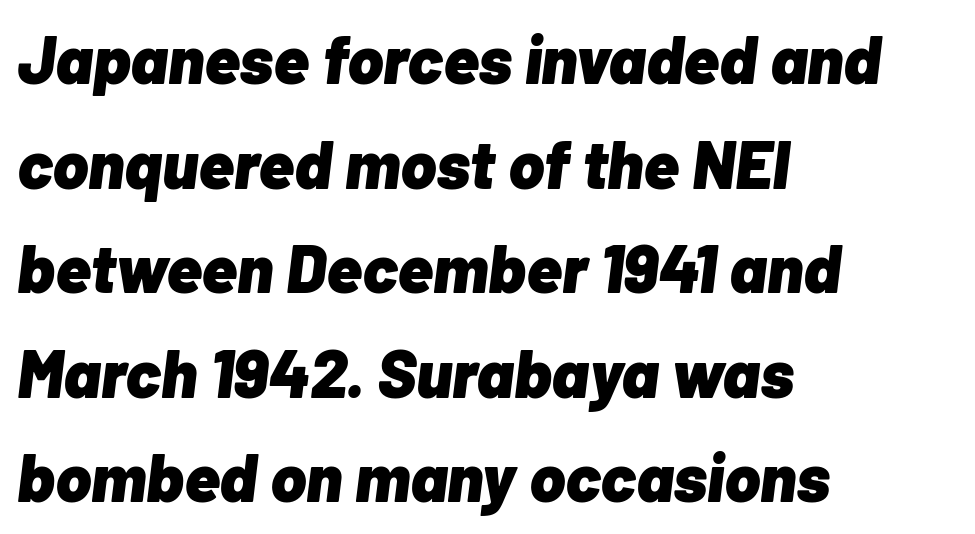
The passage shown is typed in a proportional face where columns would drift. The glyphs are unaccompanied by any horizontal stroke below them. Tall strokes in this sample are angled rather than plumb. Short and long lines alike share a common starting point at left. The space between consecutive lines is moderate. Heavy, bold letterforms.
